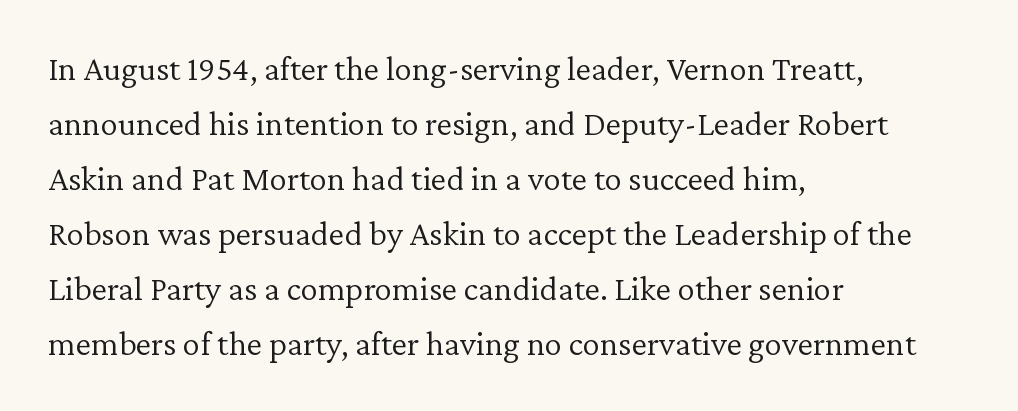
{"serif": "yes", "italic": "no", "bold": "no", "weight": "light", "width": "normal", "stroke_contrast": "low", "x_height": "medium", "monospaced": "no", "underline": "no", "align": "left", "line_spacing": "normal", "line_spacing_ratio": 1.57, "letter_spacing": "normal", "letter_spacing_em": 0.0, "glyph_px": 35}
